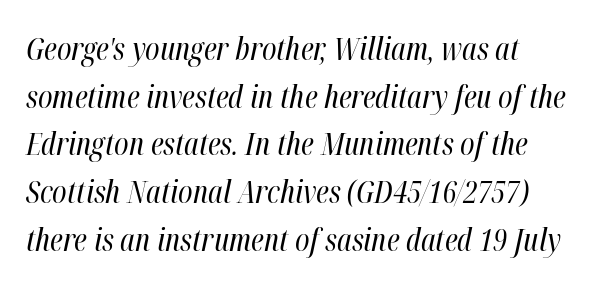
Q: Is the text bold? A: No.
Q: Is the text italic (slanted)? A: Yes, it leans right by about 12 degrees.
Q: Is the text underlined? A: No.
Q: How is the paragraph aligned? A: Left-aligned.
Q: Is the spacing between letters normal or unusually wide? A: Normal.
Q: Is the spacing between lines tight, normal or loose? A: Normal.
Q: Width (condensed, normal, or wide)? A: Condensed.
Q: Stroke contrast? A: High.
Q: x-height? A: Medium.
Q: Monospaced? A: No.
